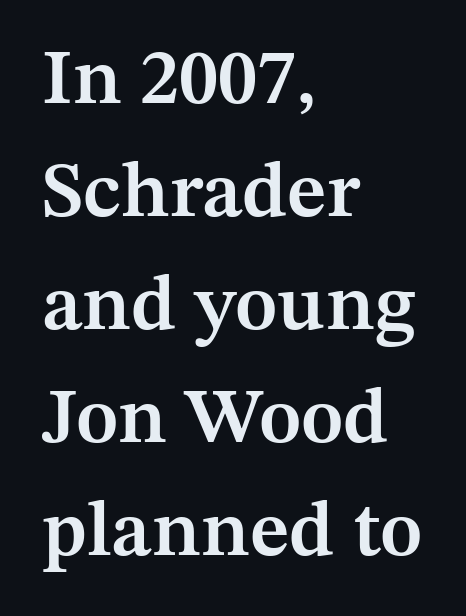
The image shows 79 px semibold serif type, upright; set left-aligned, normal line spacing (1.43x), normal letter spacing, not underlined; medium stroke contrast and a medium x-height.
